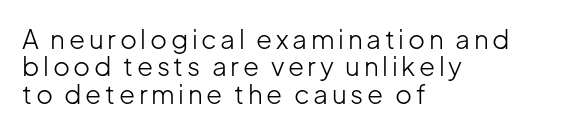
This sample is left-justified, so line endings fall wherever the words run out. The lines are packed closely together with very little leading. Each stroke keeps to a modest, everyday thickness or less. Check the space under the baseline: it is left empty.
